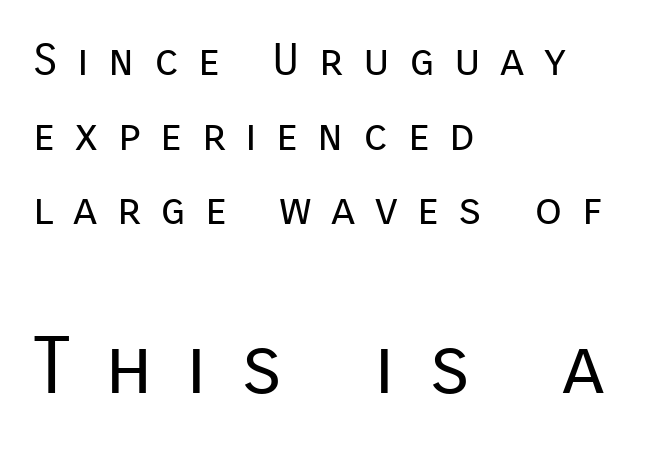
{"serif": "no", "italic": "no", "bold": "no", "weight": "regular", "width": "normal", "stroke_contrast": "low", "x_height": "medium", "monospaced": "no", "underline": "no", "align": "left", "line_spacing": "normal", "line_spacing_ratio": 1.66, "letter_spacing": "wide", "letter_spacing_em": 0.43, "larger_block": "second", "size_ratio": 1.76, "glyph_px": 79}
